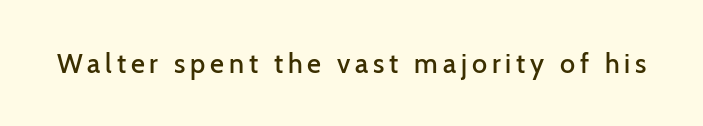
Q: Is the text bold? A: Semi-bold.
Q: Is the text italic (slanted)? A: No, it is upright.
Q: Is the text underlined? A: No.
